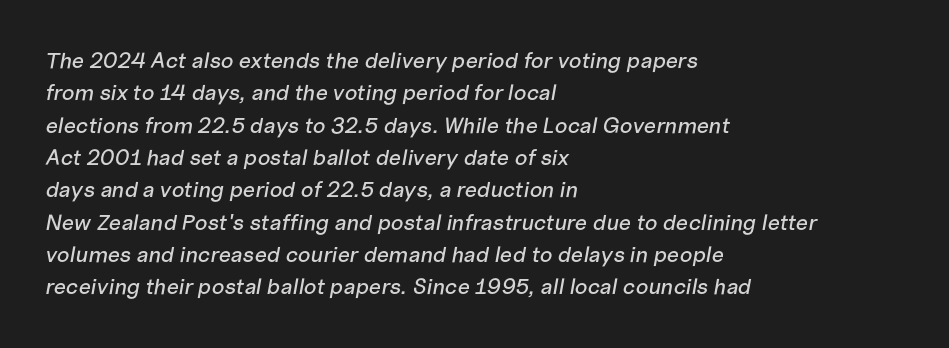
{"italic": "yes", "lean": "right", "slant_degrees": 10, "underline": "no", "align": "left", "line_spacing": "normal", "line_spacing_ratio": 1.47, "letter_spacing": "normal", "letter_spacing_em": 0.0, "glyph_px": 22}
